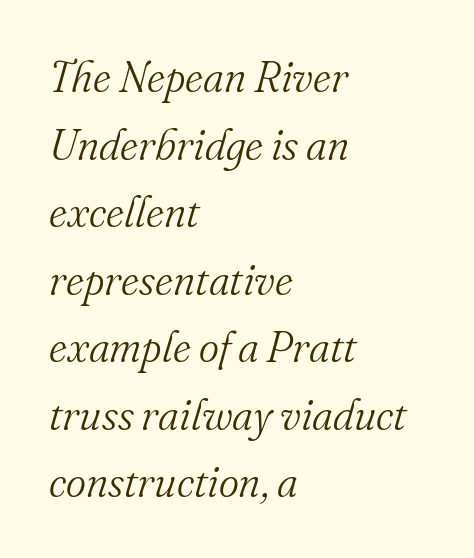
The image shows 43 px light serif type, italic (leaning right); set left-aligned, normal line spacing (1.57x), normal letter spacing, not underlined; medium stroke contrast and a small x-height.
